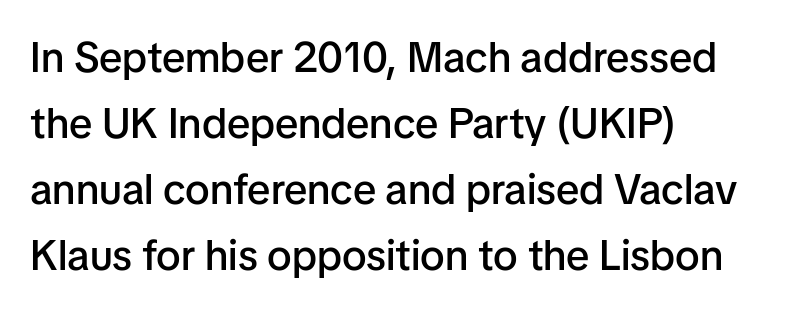
Q: Is the text bold? A: Semi-bold.
Q: Is the text italic (slanted)? A: No, it is upright.
Q: Is the typeface a serif or a sans-serif typeface? A: Sans-serif.
Q: Is the text underlined? A: No.
Q: How is the paragraph aligned? A: Left-aligned.
Q: Is the spacing between letters normal or unusually wide? A: Normal.
Q: Is the spacing between lines tight, normal or loose? A: Normal.
Q: Width (condensed, normal, or wide)? A: Normal.
Q: Stroke contrast? A: Low.
Q: x-height? A: Medium.
Q: Monospaced? A: No.
